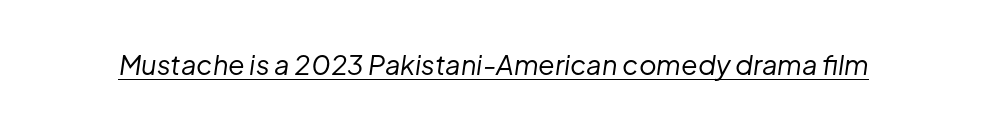
Stems here are at most as thick as an everyday book face. Look at the tracking — it's just the regular setting, nothing added. Every character sits at an angle, as italics do. The sample's only ornament is a line tracing under the words.
